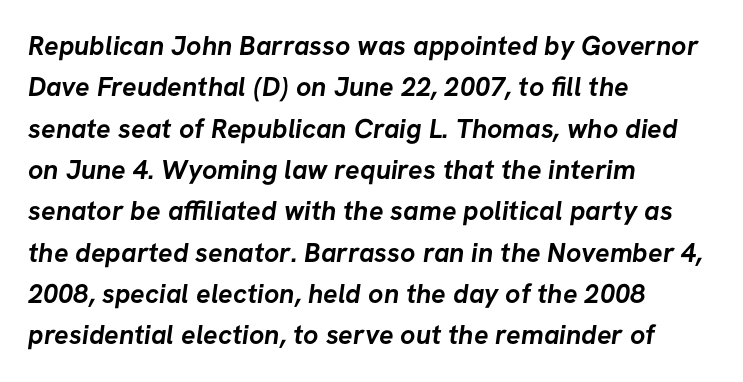
The rendering keeps characters at their native spacing. This rendering features lettering with no underline. Chunky letters — that's bold for sure. How would I describe the line gaps? Plain and ordinary. Teacher's note: observe the even left margin — that is flush-left alignment.
